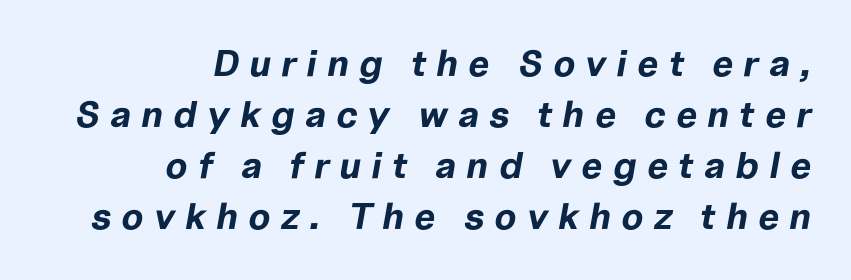
The image shows 37 px bold type, italic (leaning right); set right-aligned, normal line spacing (1.38x), unusually wide letter spacing (+0.28 em), not underlined; low stroke contrast and a medium x-height.
